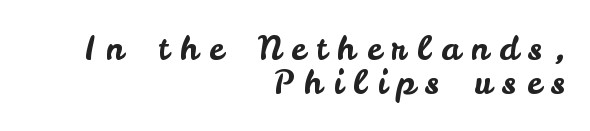
The image shows 33 px sans-serif type; set right-aligned, tight line spacing (1.04x), unusually wide letter spacing (+0.33 em), not underlined; low stroke contrast and a small x-height.
